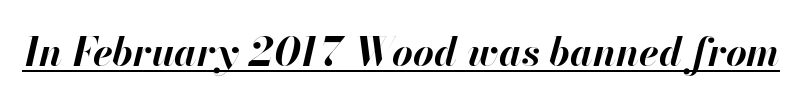
{"italic": "yes", "lean": "right", "slant_degrees": 13, "bold": "yes", "weight": "bold", "width": "normal", "stroke_contrast": "high", "x_height": "small", "monospaced": "no", "underline": "yes", "letter_spacing": "normal", "letter_spacing_em": 0.0, "glyph_px": 40}
